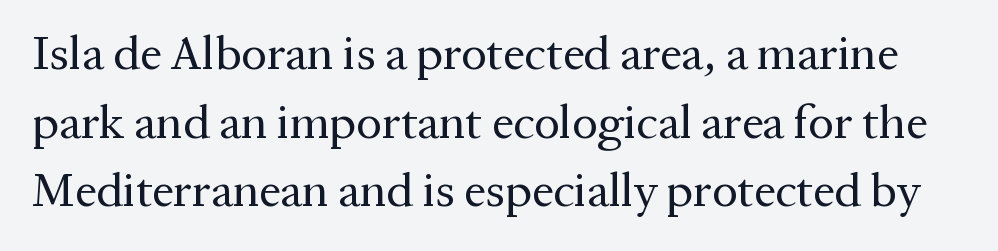
The image shows 48 px regular-weight serif type, upright; set normal line spacing (1.43x), normal letter spacing, not underlined; medium stroke contrast and a medium x-height.
